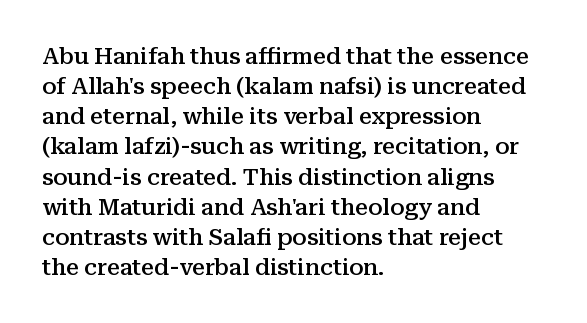
Q: Is the text bold? A: Semi-bold.
Q: Is the text italic (slanted)? A: No, it is upright.
Q: Is the text underlined? A: No.
Q: How is the paragraph aligned? A: Left-aligned.
Q: Is the spacing between letters normal or unusually wide? A: Normal.
Q: Is the spacing between lines tight, normal or loose? A: Normal.
